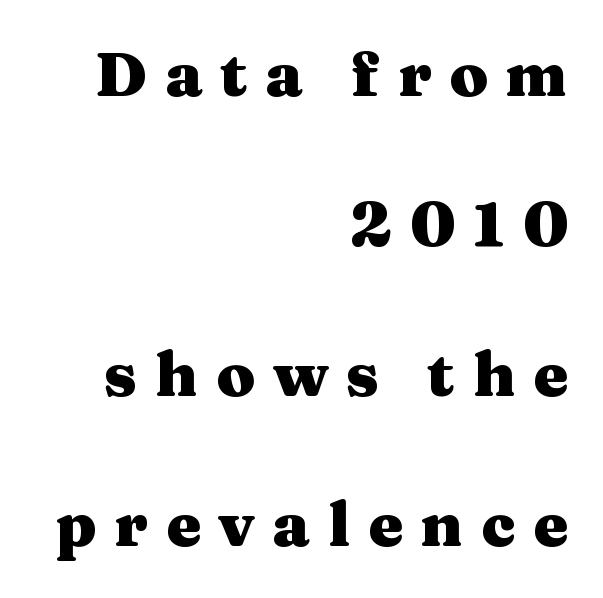
The image shows 62 px heavy, wide serif type, upright; set right-aligned, loose line spacing (2.42x), unusually wide letter spacing (+0.29 em), not underlined; medium stroke contrast and a medium x-height.
